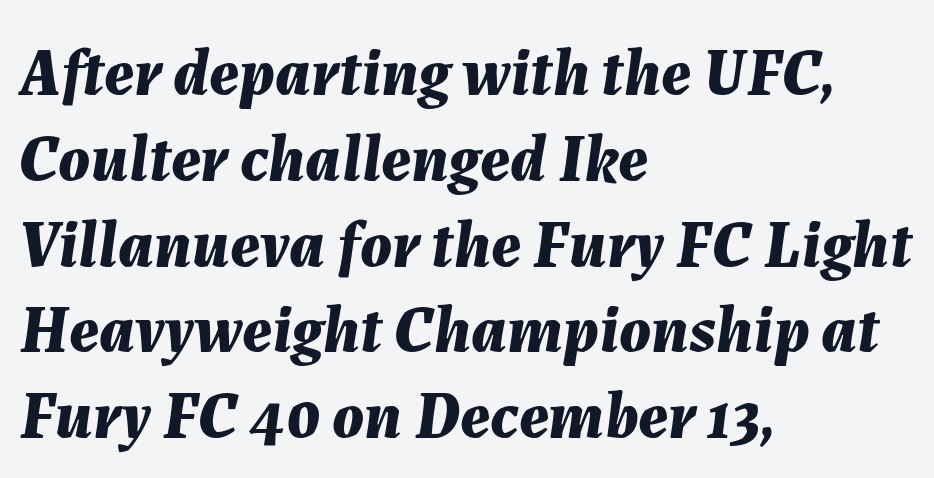
Rows of type keep a routine distance in the vertical direction. No word sits above an underline. Teacher's note: observe the even left margin — that is flush-left alignment. These lines are rendered in a variable-pitch font.
